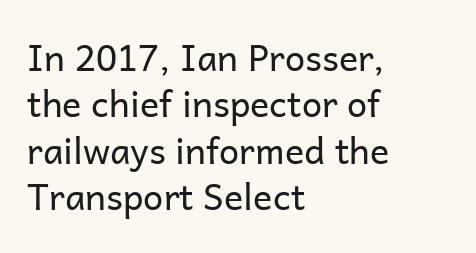
Q: Is the text bold? A: No.
Q: Is the text italic (slanted)? A: No, it is upright.
Q: Is the typeface a serif or a sans-serif typeface? A: Sans-serif.
Q: Is the text underlined? A: No.
Q: How is the paragraph aligned? A: Left-aligned.
Q: Is the spacing between letters normal or unusually wide? A: Normal.
Q: Is the spacing between lines tight, normal or loose? A: Normal.
Q: Width (condensed, normal, or wide)? A: Normal.
Q: Stroke contrast? A: Low.
Q: x-height? A: Medium.
Q: Monospaced? A: No.
